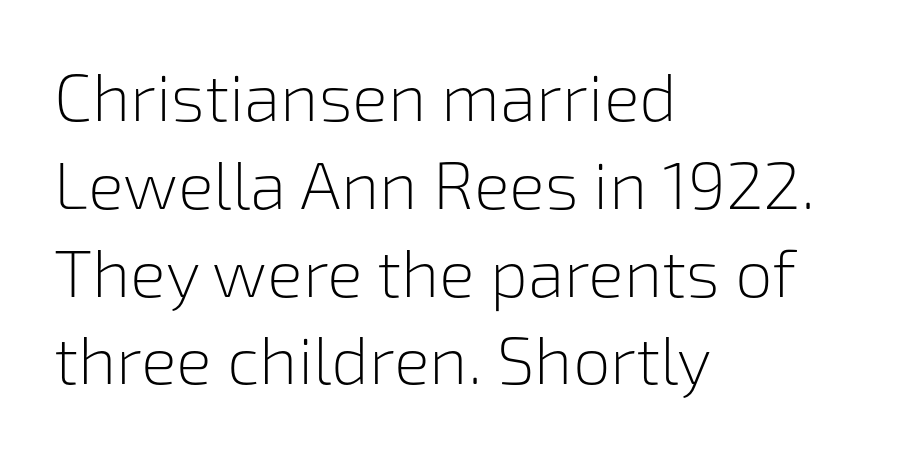
Q: Is the text bold? A: No.
Q: Is the text italic (slanted)? A: No, it is upright.
Q: Is the typeface a serif or a sans-serif typeface? A: Sans-serif.
Q: Is the text underlined? A: No.
Q: How is the paragraph aligned? A: Left-aligned.
Q: Is the spacing between letters normal or unusually wide? A: Normal.
Q: Is the spacing between lines tight, normal or loose? A: Normal.
Q: Width (condensed, normal, or wide)? A: Normal.
Q: Stroke contrast? A: Low.
Q: x-height? A: Medium.
Q: Monospaced? A: No.
